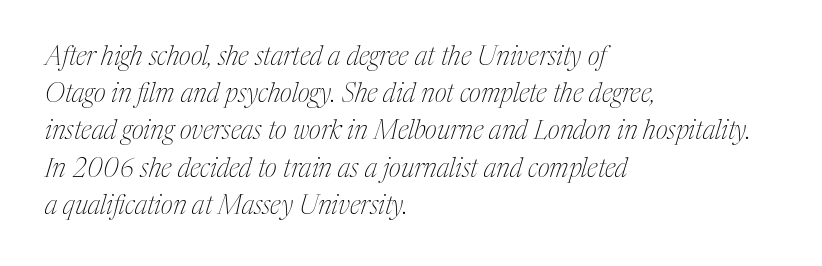
The gaps between neighbouring characters are ordinary and unremarkable. How would I describe the line gaps? Plain and ordinary. The typesetter chose a ragged-right arrangement here. Quick note: italic. Check the space under the baseline: it is left empty.
